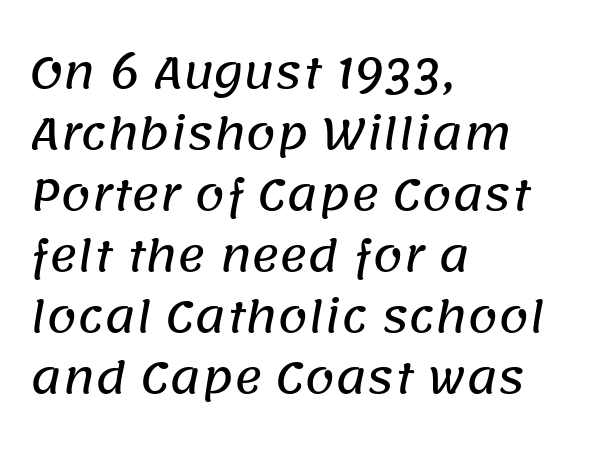
The designer left line spacing at the default. Default kerning and tracking; the words read as compact shapes. The passage shown is not underscored anywhere. The rendering uses natural spacing where letterforms have individual widths. The letters carry no serifs — their stems end cleanly without finishing strokes. Line beginnings align vertically; line endings do not.
